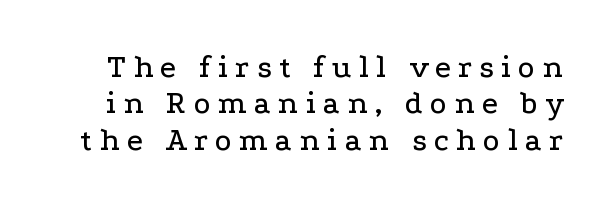
{"serif": "yes", "italic": "no", "width": "wide", "stroke_contrast": "low", "x_height": "medium", "monospaced": "no", "underline": "no", "line_spacing": "tight", "line_spacing_ratio": 1.14, "letter_spacing": "wide", "letter_spacing_em": 0.23, "glyph_px": 32}
